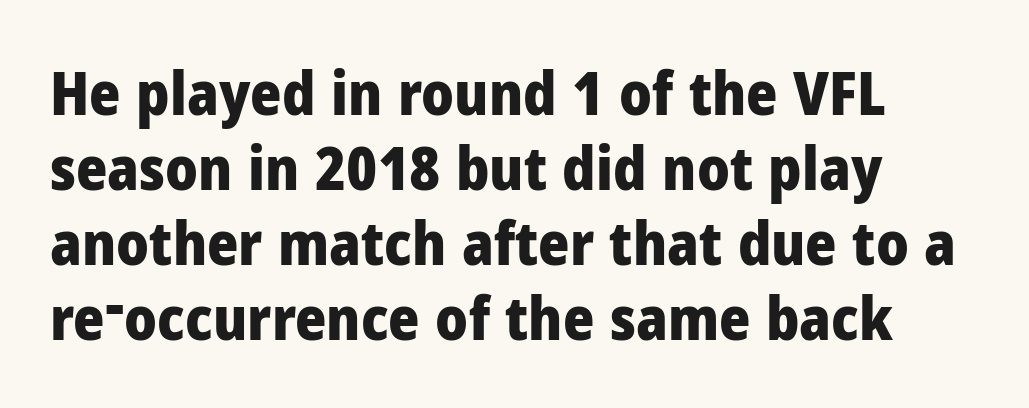
Underline: absent. Proportional: the letters do not fall into vertical columns. Emphasis by weight is at full strength: bold. Casual observation: everything's shoved over to the left.
